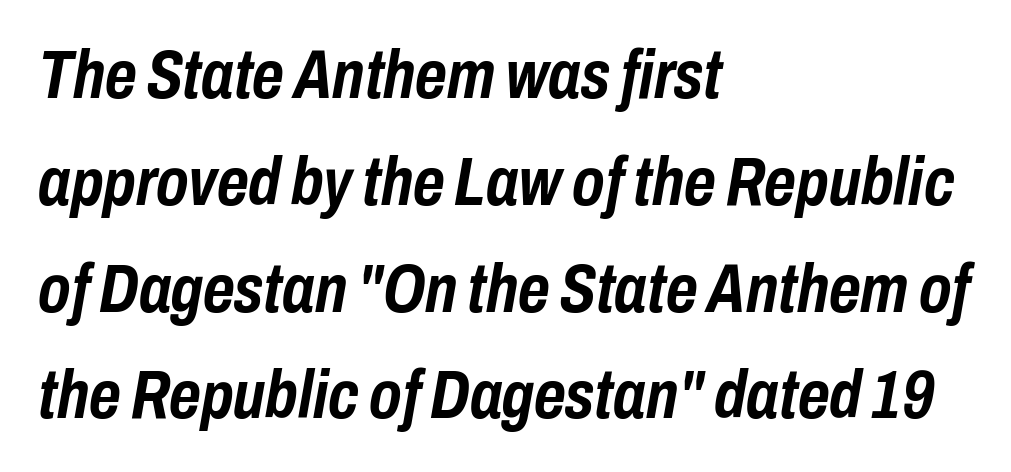
Q: Is the text bold? A: Yes.
Q: Is the text italic (slanted)? A: Yes, it leans right by about 10 degrees.
Q: Is the text underlined? A: No.
Q: How is the paragraph aligned? A: Left-aligned.
Q: Is the spacing between letters normal or unusually wide? A: Normal.
Q: Is the spacing between lines tight, normal or loose? A: Normal.
Q: Width (condensed, normal, or wide)? A: Condensed.
Q: Stroke contrast? A: Low.
Q: x-height? A: Medium.
Q: Monospaced? A: No.
